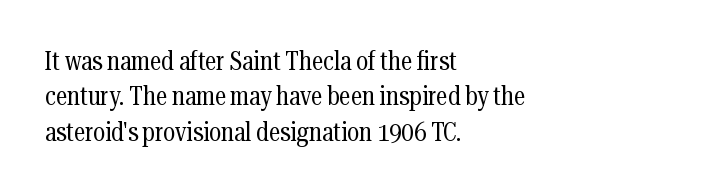
{"italic": "no", "bold": "no", "underline": "no", "align": "left", "line_spacing": "normal", "line_spacing_ratio": 1.36, "letter_spacing": "normal", "letter_spacing_em": 0.0, "glyph_px": 26}
